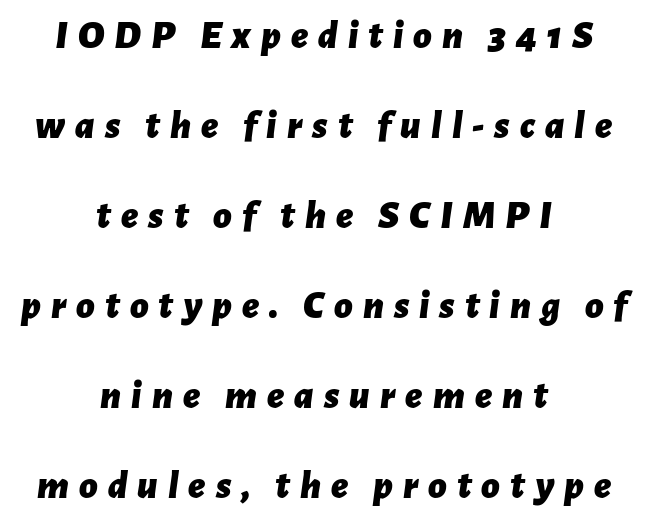
Q: Is the text bold? A: Yes.
Q: Is the text italic (slanted)? A: Yes, it leans right by about 7 degrees.
Q: Is the text underlined? A: No.
Q: How is the paragraph aligned? A: Centered.
Q: Is the spacing between letters normal or unusually wide? A: Unusually wide.
Q: Is the spacing between lines tight, normal or loose? A: Loose.
Q: Width (condensed, normal, or wide)? A: Normal.
Q: Stroke contrast? A: Low.
Q: x-height? A: Medium.
Q: Monospaced? A: No.
